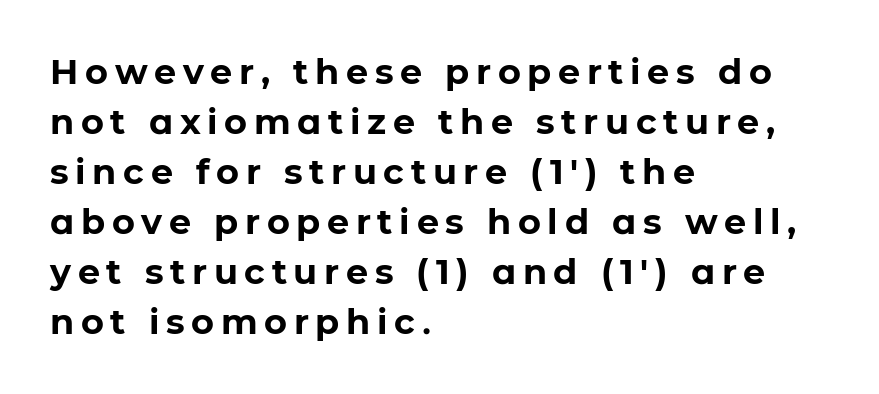
{"serif": "no", "italic": "no", "bold": "yes", "weight": "bold", "width": "normal", "stroke_contrast": "low", "x_height": "medium", "monospaced": "no", "underline": "no", "align": "left", "line_spacing": "normal", "line_spacing_ratio": 1.43, "glyph_px": 35}
